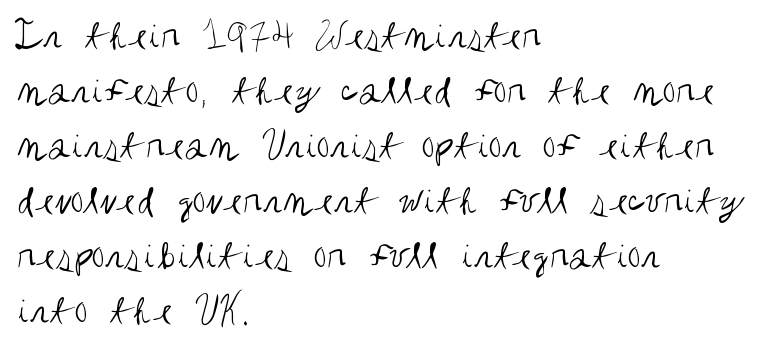
Compared with a centered layout, this one pins lines to the left instead. Letter spacing: default. This is not heavy type; no bold has been used. Has an underline been added? It has not.
